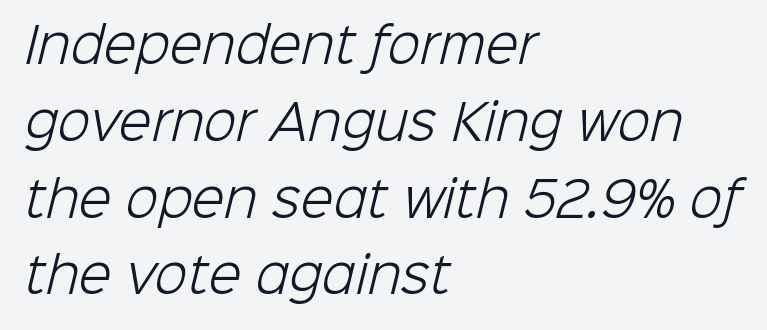
{"serif": "no", "bold": "no", "weight": "light", "width": "normal", "stroke_contrast": "low", "x_height": "medium", "monospaced": "no", "underline": "no", "align": "left", "line_spacing": "normal", "line_spacing_ratio": 1.6, "letter_spacing": "normal", "letter_spacing_em": 0.0, "glyph_px": 48}
